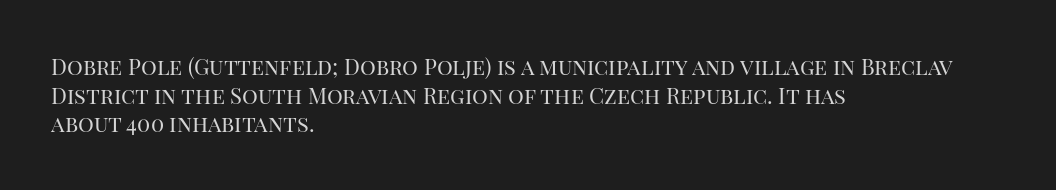
The image shows 22 px text type, upright; set left-aligned, normal line spacing (1.3x), normal letter spacing, not underlined.
